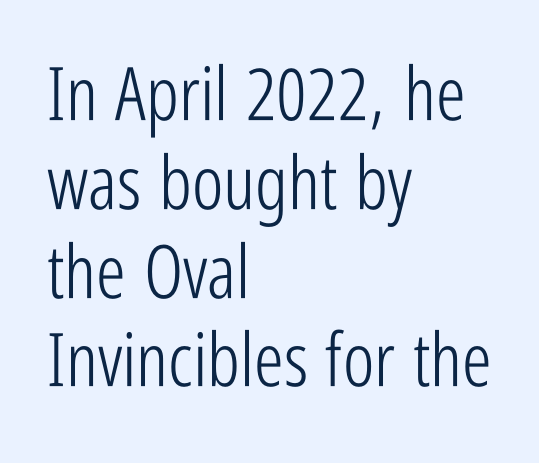
Q: Is the text bold? A: No.
Q: Is the text italic (slanted)? A: No, it is upright.
Q: Is the typeface a serif or a sans-serif typeface? A: Sans-serif.
Q: Is the text underlined? A: No.
Q: How is the paragraph aligned? A: Left-aligned.
Q: Is the spacing between letters normal or unusually wide? A: Normal.
Q: Width (condensed, normal, or wide)? A: Condensed.
Q: Stroke contrast? A: Low.
Q: x-height? A: Medium.
Q: Monospaced? A: No.
